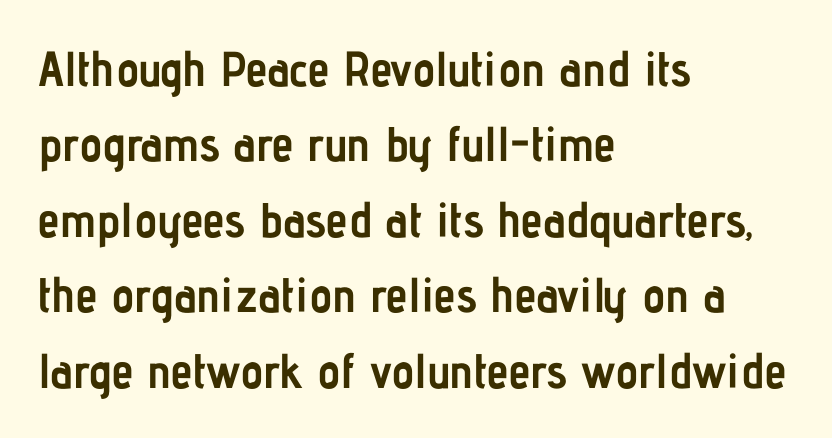
{"serif": "no", "italic": "no", "bold": "yes", "weight": "semibold", "width": "condensed", "stroke_contrast": "low", "x_height": "medium", "monospaced": "no", "underline": "no", "align": "left", "line_spacing": "normal", "line_spacing_ratio": 1.54, "letter_spacing": "normal", "letter_spacing_em": 0.0, "glyph_px": 49}
